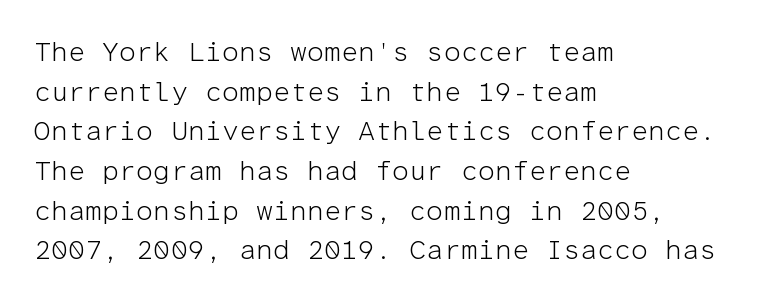
Notice how descenders clear the ascenders below comfortably — that's standard leading. Inter-character spacing is left at the font's built-in metrics. Bare-footed words on every line. The strokes are not fattened; the text isn't bold. A student would call this left alignment; a typographer would say flush left, rag right.
